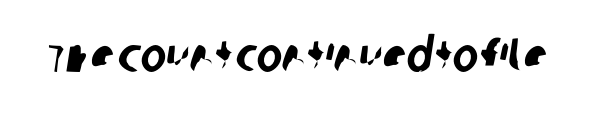
The image shows 48 px condensed sans-serif type; set normal letter spacing, not underlined; low stroke contrast and a large x-height.
